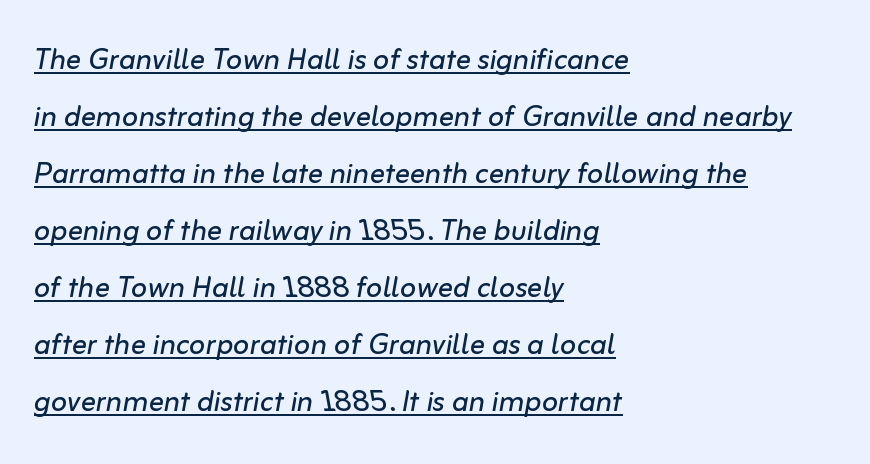
{"italic": "yes", "lean": "right", "slant_degrees": 10, "bold": "no", "weight": "regular", "width": "normal", "stroke_contrast": "low", "x_height": "medium", "monospaced": "no", "underline": "yes", "align": "left", "line_spacing": "normal", "line_spacing_ratio": 1.5, "letter_spacing": "normal", "letter_spacing_em": 0.0, "glyph_px": 38}
